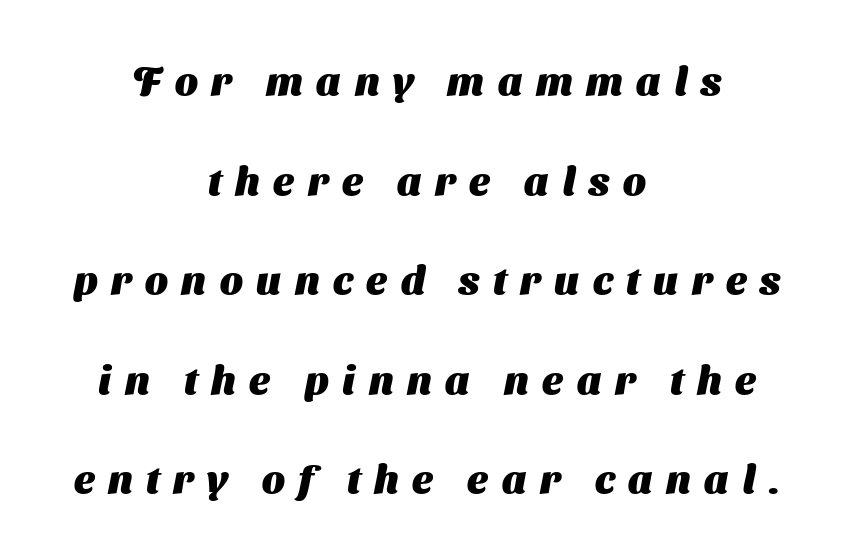
{"serif": "no", "bold": "yes", "weight": "heavy", "width": "normal", "stroke_contrast": "medium", "x_height": "medium", "monospaced": "no", "underline": "no", "align": "center", "line_spacing": "loose", "line_spacing_ratio": 2.49, "letter_spacing": "wide", "letter_spacing_em": 0.34, "glyph_px": 40}
